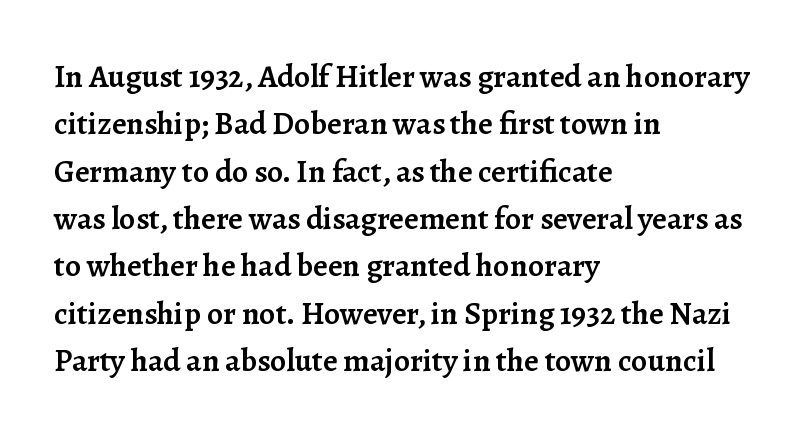
Do the characters align in a grid? No, the font is proportional. Designer's note — italics off, roman on. This sample uses a serif face. The passage is arranged the way most books set body copy — flush left. Typesetter's note: demi weight, one step under bold. Regarding leading, the lines here are spaced in the standard way.
